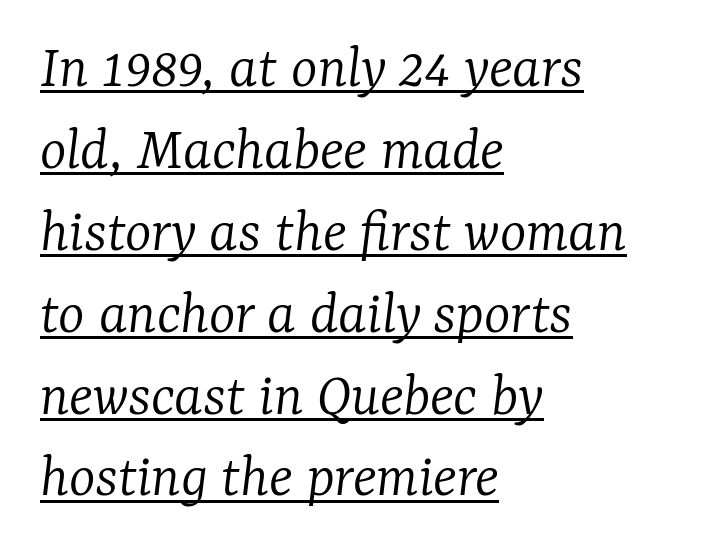
Q: Is the text bold? A: No.
Q: Is the text italic (slanted)? A: Yes, it leans right by about 7 degrees.
Q: Is the typeface a serif or a sans-serif typeface? A: Serif.
Q: Is the text underlined? A: Yes.
Q: How is the paragraph aligned? A: Left-aligned.
Q: Is the spacing between letters normal or unusually wide? A: Normal.
Q: Is the spacing between lines tight, normal or loose? A: Normal.
Q: Width (condensed, normal, or wide)? A: Normal.
Q: Stroke contrast? A: Low.
Q: x-height? A: Medium.
Q: Monospaced? A: No.
